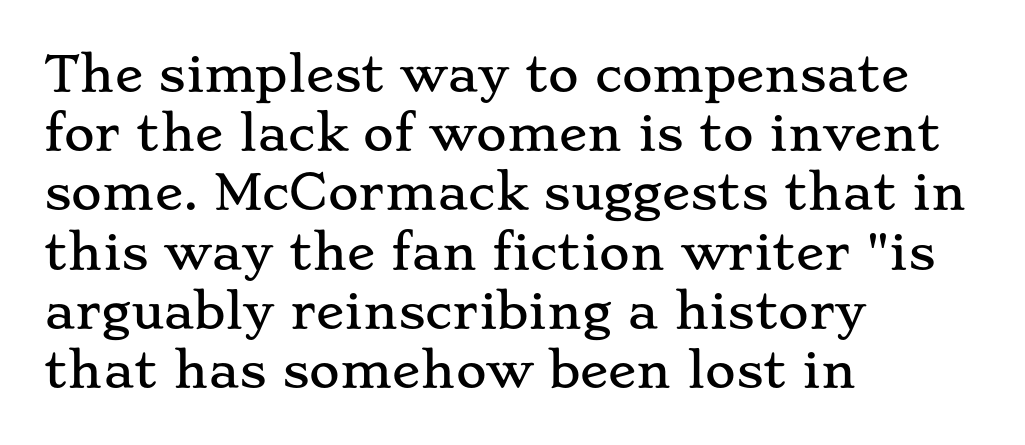
The image shows 47 px wide serif type, upright; set left-aligned, normal line spacing (1.26x), normal letter spacing, not underlined; low stroke contrast and a small x-height.
